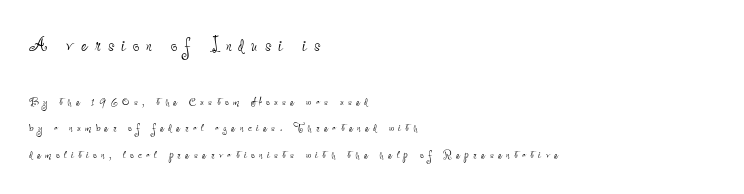
Q: Is the text bold? A: No.
Q: Is the text italic (slanted)? A: Yes.
Q: Is the text underlined? A: No.
Q: How is the paragraph aligned? A: Left-aligned.
Q: Is the spacing between letters normal or unusually wide? A: Unusually wide.
Q: Is the spacing between lines tight, normal or loose? A: Loose.
Q: Which block of text is set in a larger size, the first (top) or the second (bottom)? A: The first (top) one.
